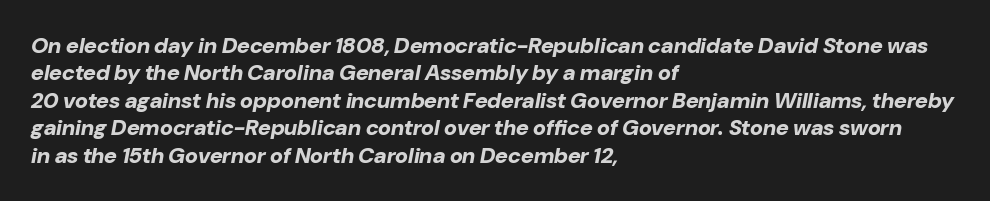
The image shows 22 px bold type, italic (leaning right); set left-aligned, normal line spacing (1.25x), normal letter spacing, not underlined.
